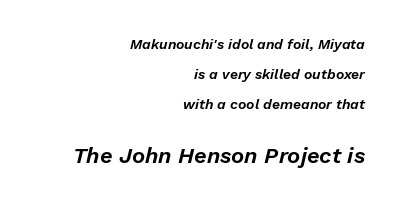
Q: Is the text italic (slanted)? A: Yes, it leans right by about 13 degrees.
Q: Is the text underlined? A: No.
Q: How is the paragraph aligned? A: Right-aligned.
Q: Is the spacing between letters normal or unusually wide? A: Normal.
Q: Is the spacing between lines tight, normal or loose? A: Loose.
Q: Which block of text is set in a larger size, the first (top) or the second (bottom)? A: The second (bottom) one.
